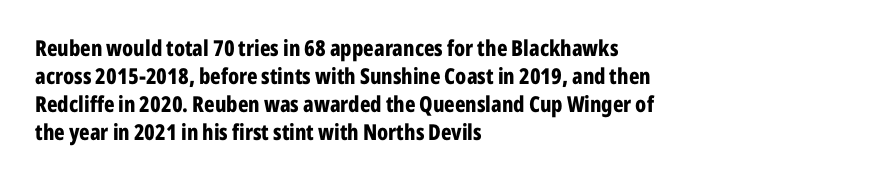
The image shows 22 px bold type, upright; set left-aligned, normal line spacing (1.27x), normal letter spacing, not underlined.
